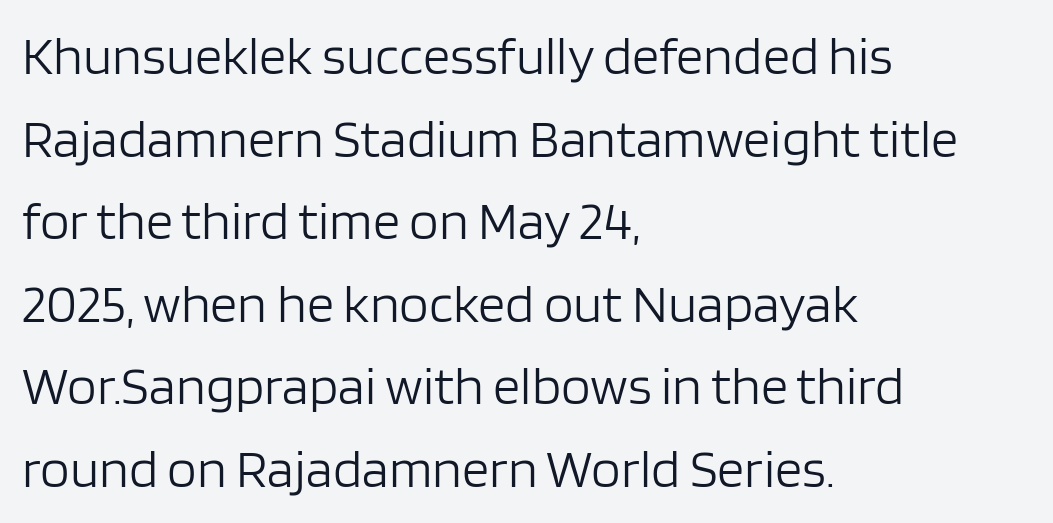
{"serif": "no", "italic": "no", "bold": "no", "weight": "light", "width": "normal", "stroke_contrast": "low", "x_height": "large", "monospaced": "no", "underline": "no", "align": "left", "line_spacing": "normal", "line_spacing_ratio": 1.53, "letter_spacing": "normal", "letter_spacing_em": 0.0, "glyph_px": 54}
